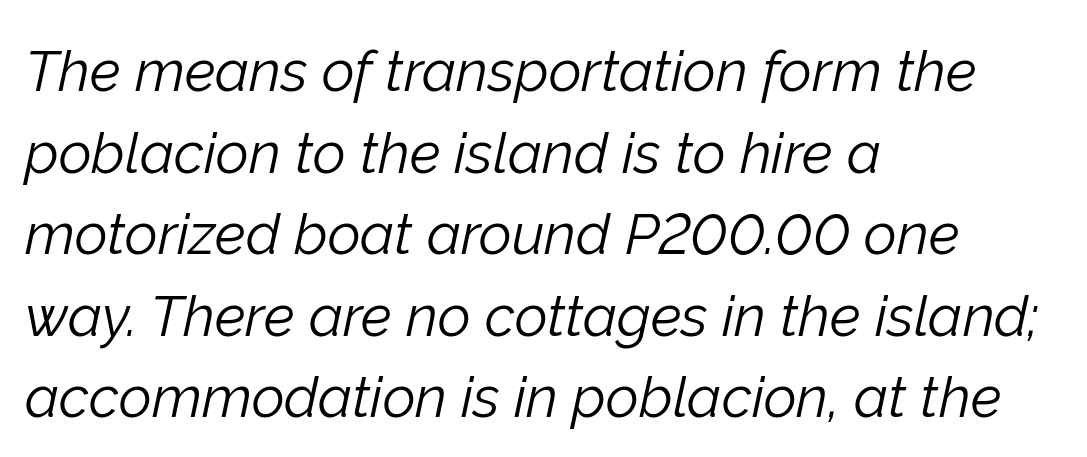
Stems and bowls with no extra thickness — not bold. Compared with typical body copy, the letter spacing here is the same. Note the varied advance widths — an 'i' is clearly narrower than an 'm'. These lines are set flush left with a ragged right edge.
